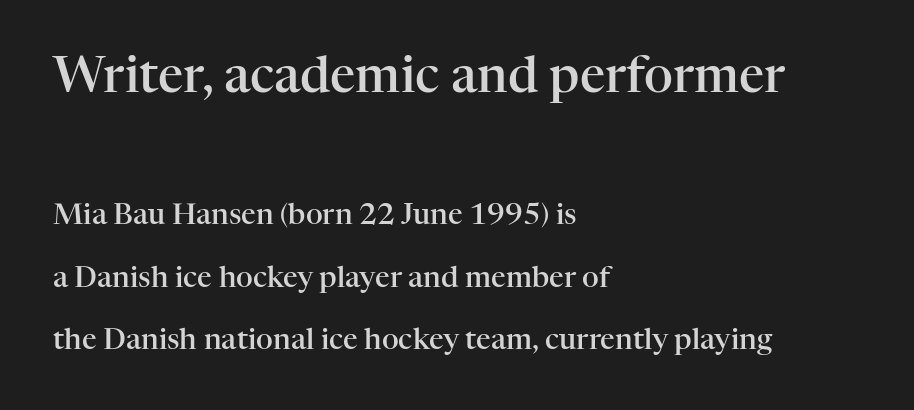
This rendering leaves character spacing at its baseline value. Line beginnings align vertically; line endings do not. You could not count columns in this text — the font is proportionally spaced. This is the regular roman posture of the typeface. Type size steps down from the first block to the second.
